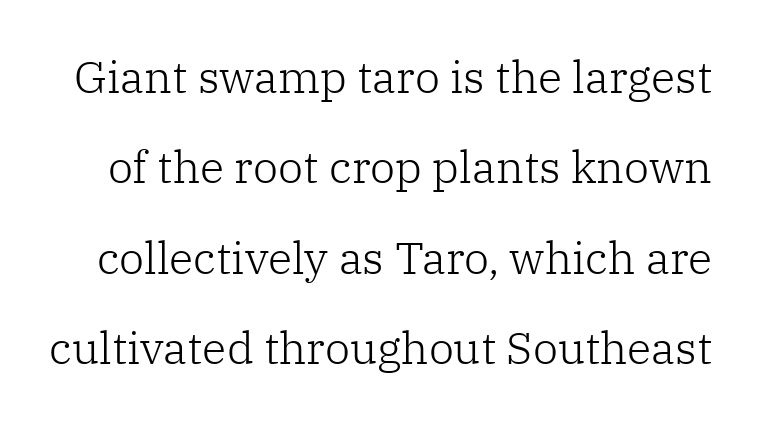
{"serif": "yes", "italic": "no", "bold": "no", "weight": "light", "width": "normal", "stroke_contrast": "low", "x_height": "medium", "monospaced": "no", "underline": "no", "line_spacing": "loose", "line_spacing_ratio": 2.01, "letter_spacing": "normal", "letter_spacing_em": 0.0, "glyph_px": 45}
